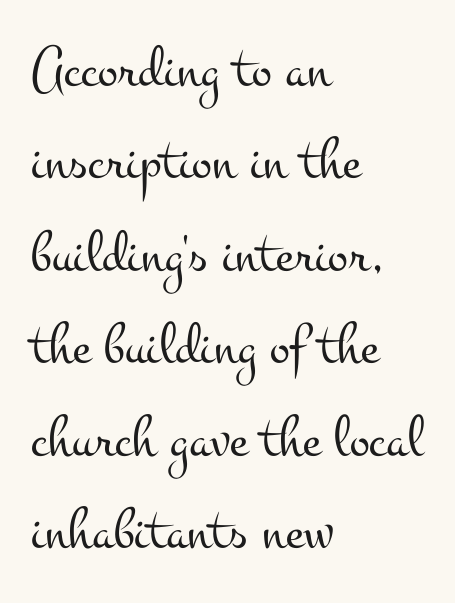
Q: Is the text bold? A: No.
Q: Is the text italic (slanted)? A: Yes.
Q: Is the typeface a serif or a sans-serif typeface? A: Serif.
Q: Is the text underlined? A: No.
Q: How is the paragraph aligned? A: Left-aligned.
Q: Is the spacing between letters normal or unusually wide? A: Normal.
Q: Is the spacing between lines tight, normal or loose? A: Normal.
Q: Width (condensed, normal, or wide)? A: Wide.
Q: Stroke contrast? A: Medium.
Q: x-height? A: Small.
Q: Monospaced? A: No.
